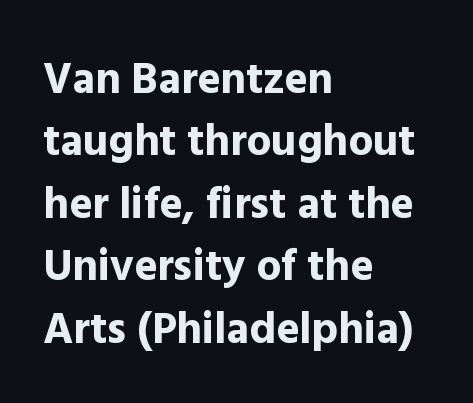
The image shows 44 px bold sans-serif type, upright; set left-aligned, normal line spacing (1.42x), normal letter spacing, not underlined; a medium x-height.
